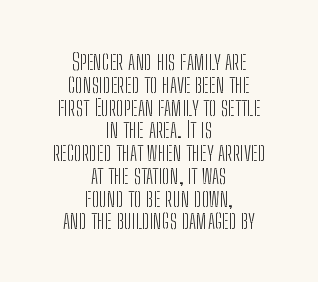
Letters rest on an invisible, unmarked baseline. The axis of the letterforms is exactly vertical. The characters are drawn with everyday or finer stroke widths. Which margin do the lines hug? Neither — every line sits in the middle. In terms of leading, this rendering errs on the cramped side.
